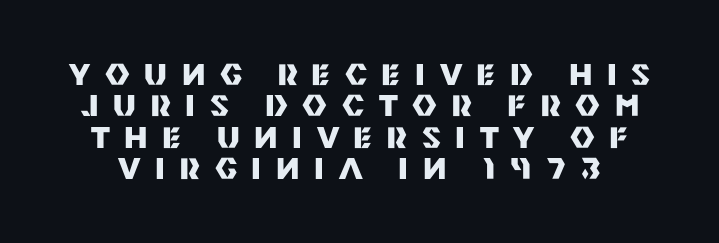
{"serif": "no", "italic": "no", "bold": "yes", "weight": "heavy", "width": "normal", "stroke_contrast": "medium", "x_height": "large", "monospaced": "no", "underline": "no", "line_spacing": "tight", "line_spacing_ratio": 1.05, "letter_spacing": "wide", "letter_spacing_em": 0.49, "glyph_px": 30}
